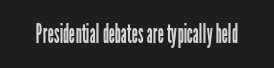
{"italic": "no", "bold": "no", "underline": "no", "letter_spacing": "normal", "letter_spacing_em": 0.0, "glyph_px": 27}
